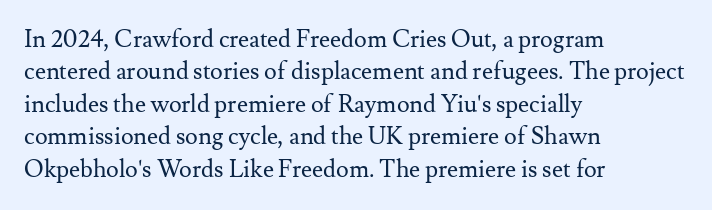
The image shows 24 px text type, upright; set left-aligned, normal line spacing (1.35x), normal letter spacing, not underlined.
